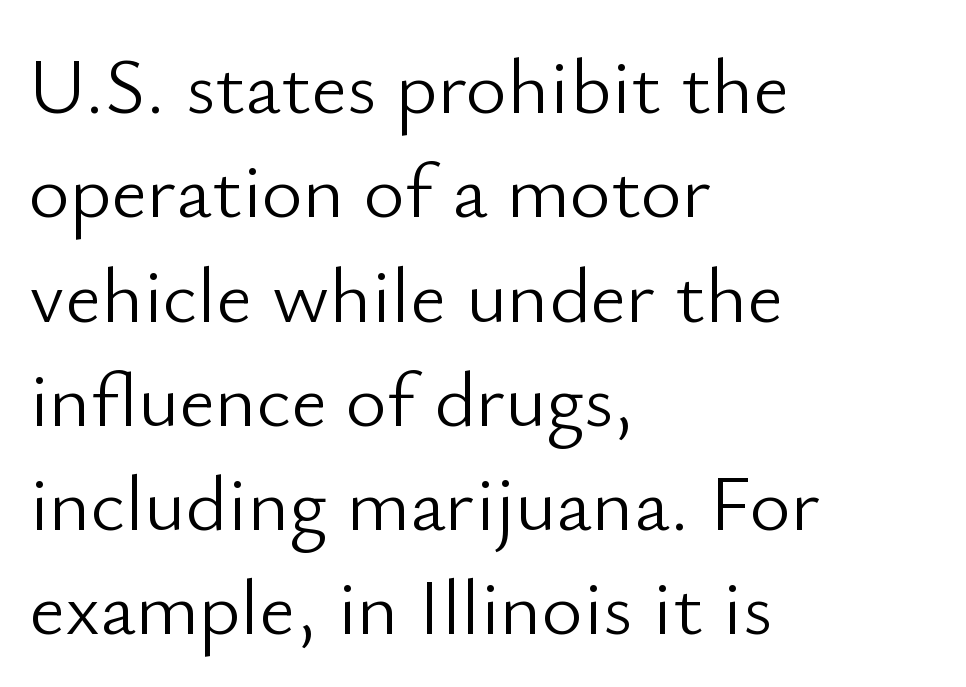
Vertical stems look standard width or narrower in stroke. The text was rendered using a sans face with plain stroke endings. The words here are not underlined. Regular leading. Observe the ordinary spacing: letters are neighbours, not strangers. The rendering anchors every line to the left-hand side.
